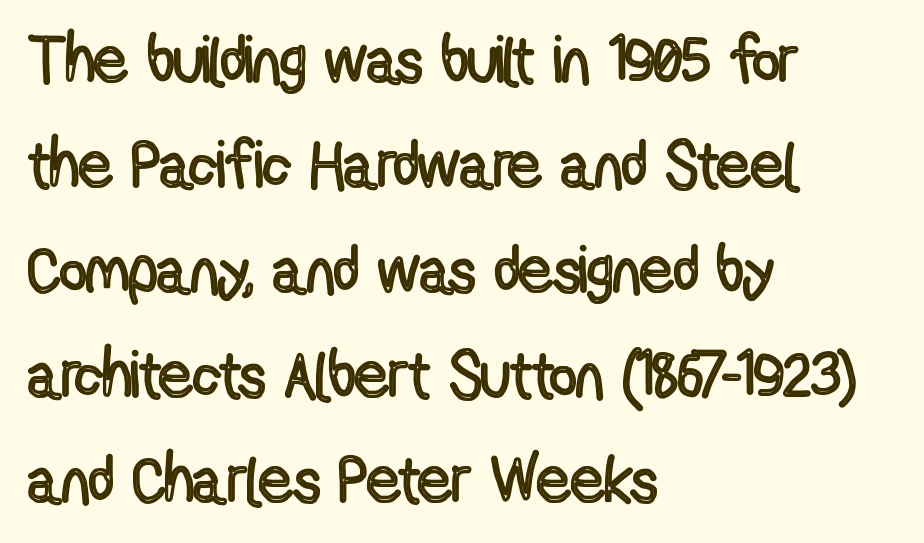
{"italic": "no", "width": "condensed", "x_height": "medium", "monospaced": "no", "underline": "no", "align": "left", "line_spacing": "normal", "line_spacing_ratio": 1.59, "letter_spacing": "normal", "letter_spacing_em": 0.0, "glyph_px": 66}
